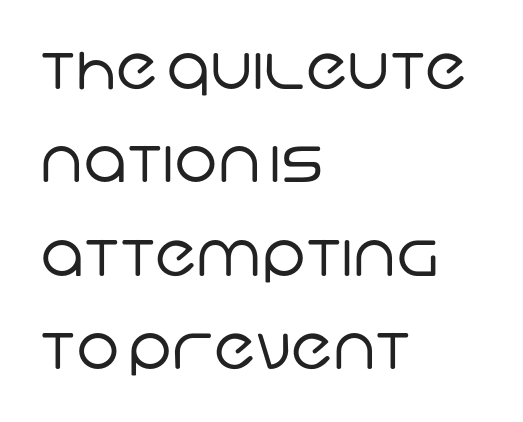
{"serif": "no", "bold": "no", "weight": "regular", "width": "normal", "stroke_contrast": "low", "x_height": "large", "monospaced": "no", "underline": "no", "align": "left", "line_spacing": "normal", "line_spacing_ratio": 1.53, "letter_spacing": "normal", "letter_spacing_em": 0.0, "glyph_px": 61}
